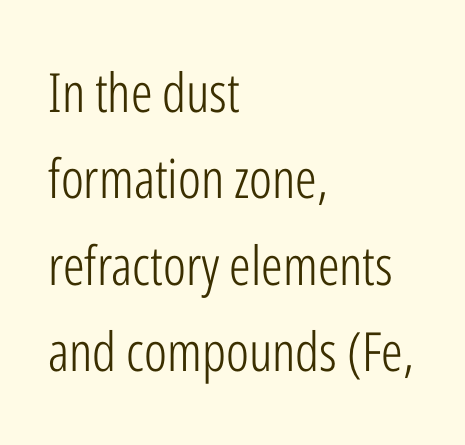
{"serif": "no", "italic": "no", "bold": "no", "weight": "light", "width": "condensed", "stroke_contrast": "low", "x_height": "medium", "monospaced": "no", "underline": "no", "align": "left", "line_spacing": "normal", "line_spacing_ratio": 1.6, "letter_spacing": "normal", "letter_spacing_em": 0.0, "glyph_px": 54}
